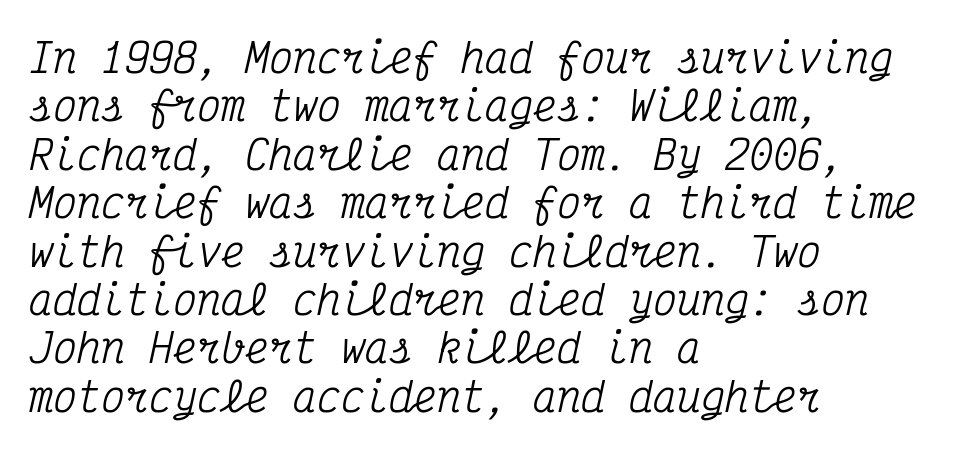
{"serif": "yes", "italic": "yes", "lean": "right", "slant_degrees": 12, "width": "condensed", "stroke_contrast": "medium", "x_height": "medium", "monospaced": "yes", "underline": "no", "align": "left", "line_spacing_ratio": 1.21, "letter_spacing": "normal", "letter_spacing_em": 0.0, "glyph_px": 40}
